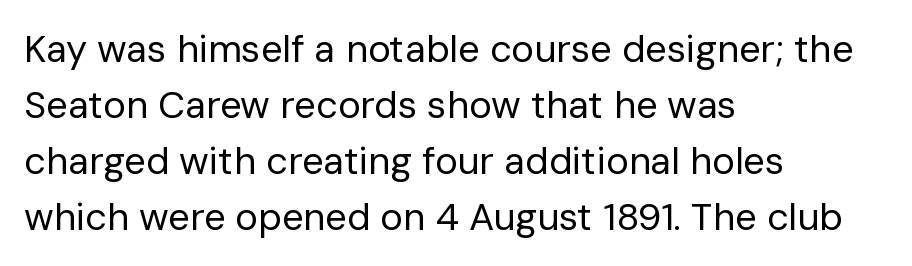
The image shows 38 px regular-weight sans-serif type, upright; set left-aligned, normal line spacing (1.47x), normal letter spacing, not underlined; low stroke contrast and a medium x-height.
